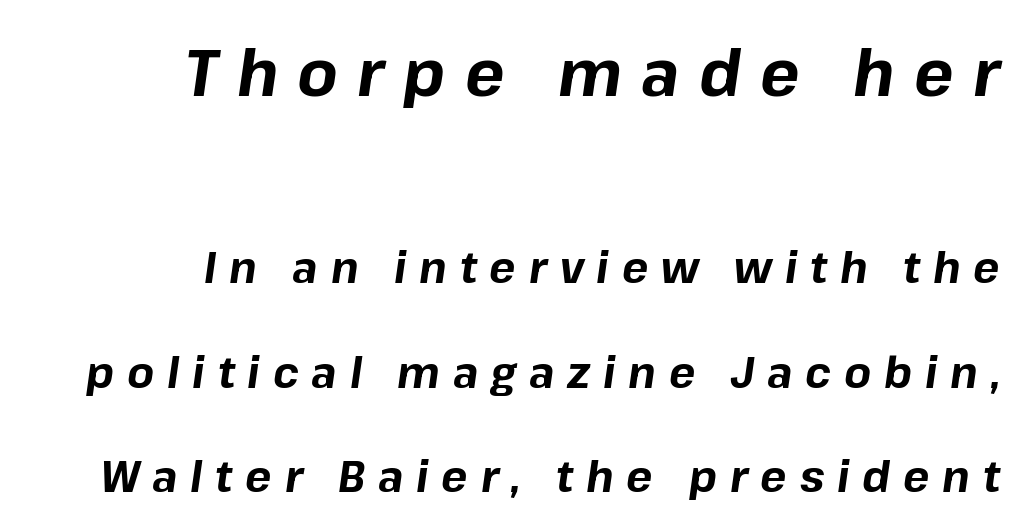
Words appear elongated and porous because spacing is wide. Line endings align vertically; line beginnings do not. The upper block of text is set noticeably larger than the block beneath it. Varying glyph widths throughout — classic text-font behaviour.
